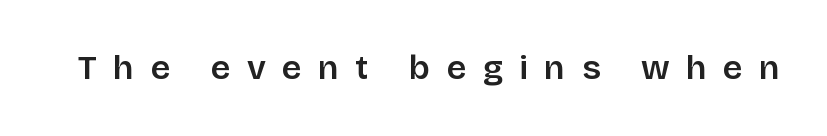
Q: Is the text bold? A: Semi-bold.
Q: Is the text italic (slanted)? A: No, it is upright.
Q: Is the typeface a serif or a sans-serif typeface? A: Sans-serif.
Q: Is the text underlined? A: No.
Q: Is the spacing between letters normal or unusually wide? A: Unusually wide.
Q: Width (condensed, normal, or wide)? A: Normal.
Q: Stroke contrast? A: Low.
Q: x-height? A: Large.
Q: Monospaced? A: No.
